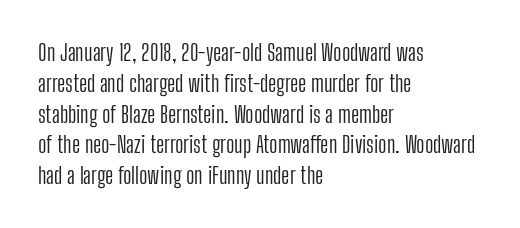
Q: Is the text bold? A: No.
Q: Is the text italic (slanted)? A: No, it is upright.
Q: Is the text underlined? A: No.
Q: How is the paragraph aligned? A: Left-aligned.
Q: Is the spacing between letters normal or unusually wide? A: Normal.
Q: Is the spacing between lines tight, normal or loose? A: Normal.
